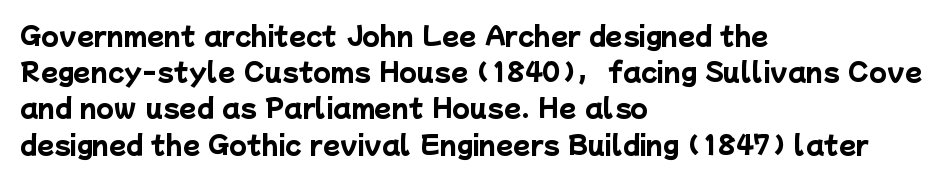
Q: Is the text bold? A: Yes.
Q: Is the text underlined? A: No.
Q: How is the paragraph aligned? A: Left-aligned.
Q: Is the spacing between letters normal or unusually wide? A: Normal.
Q: Is the spacing between lines tight, normal or loose? A: Normal.
